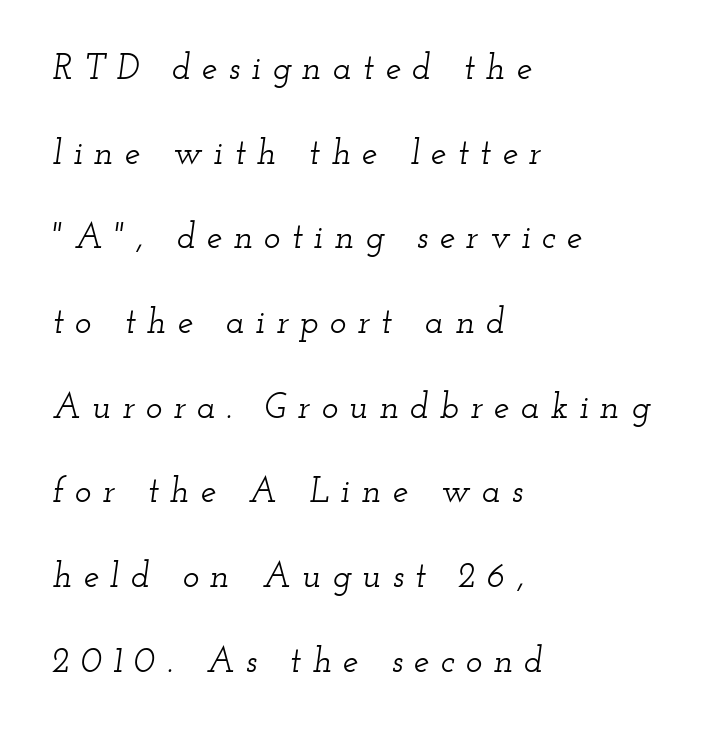
Q: Is the text italic (slanted)? A: Yes, it leans right by about 12 degrees.
Q: Is the typeface a serif or a sans-serif typeface? A: Serif.
Q: Is the text underlined? A: No.
Q: How is the paragraph aligned? A: Left-aligned.
Q: Is the spacing between letters normal or unusually wide? A: Unusually wide.
Q: Is the spacing between lines tight, normal or loose? A: Loose.
Q: Width (condensed, normal, or wide)? A: Wide.
Q: Stroke contrast? A: Low.
Q: x-height? A: Small.
Q: Monospaced? A: No.
